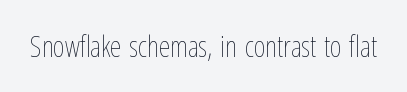
{"italic": "no", "bold": "no", "weight": "thin", "width": "condensed", "stroke_contrast": "low", "x_height": "medium", "monospaced": "no", "underline": "no", "letter_spacing": "normal", "letter_spacing_em": 0.0, "glyph_px": 29}
